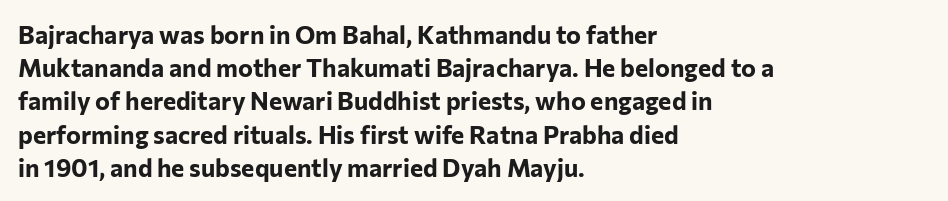
One-word summary of the alignment: left. Compared with an ordinary text face, these strokes are far heavier — a full bold. Interline gaps are of average width in this sample. Letter spacing: default. The baseline area is clear. The letters stand upright; this is a roman face.
